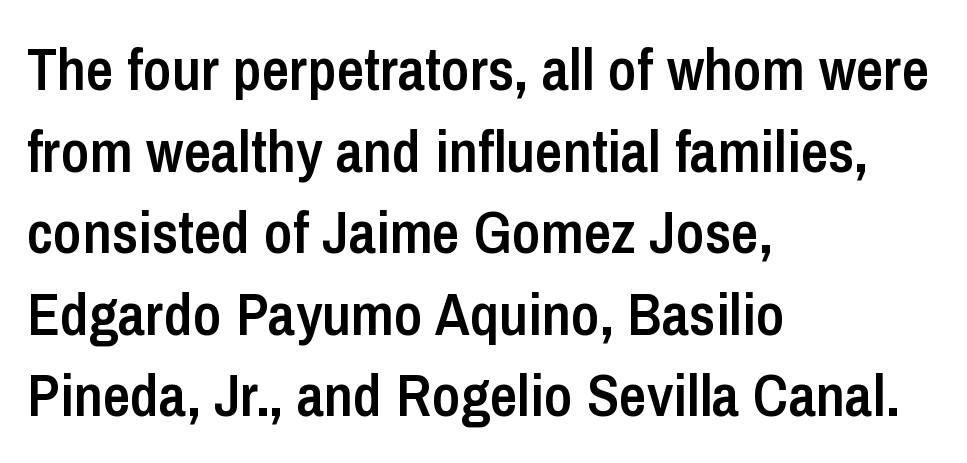
No italicization has been applied; the sample stays upright. These words are printed semibold, heavier than regular yet not bold. Note: no serifs on the glyphs. The lines in this sample share a left origin and differ only in where they stop. This rendering features lettering with no underline.
